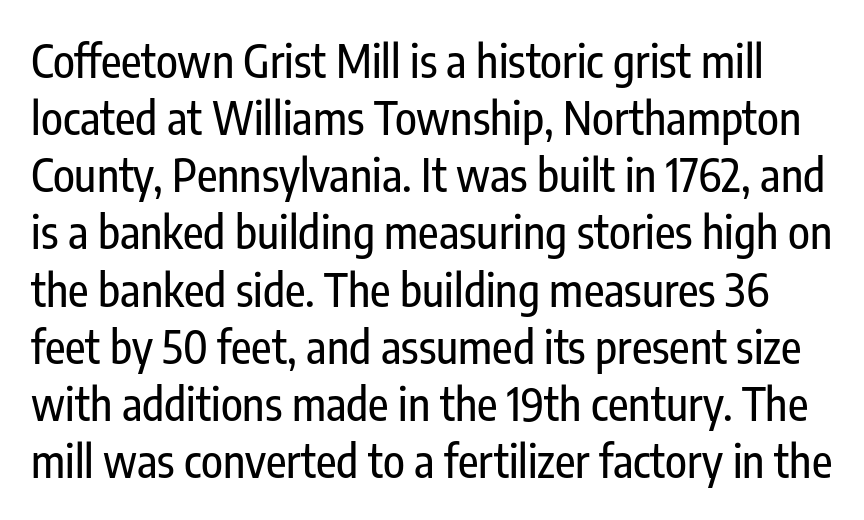
{"serif": "no", "italic": "no", "width": "condensed", "stroke_contrast": "low", "x_height": "medium", "monospaced": "no", "underline": "no", "line_spacing": "normal", "line_spacing_ratio": 1.27, "letter_spacing": "normal", "letter_spacing_em": 0.0, "glyph_px": 45}
